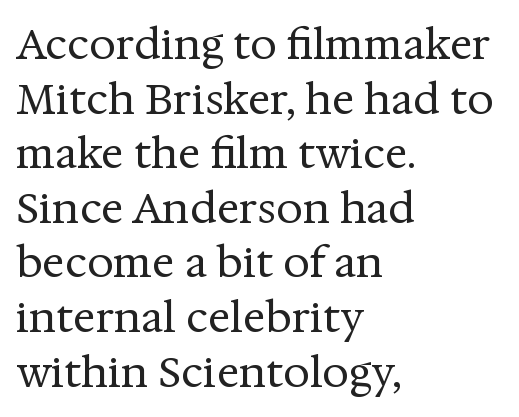
The face looks like a standard text weight, possibly lighter. A roman cut, with each character standing at attention. Does the leading feel generous? No, just average. Nothing unusual about the tracking: characters are spaced as the font intends. Stroke terminals: seriffed.
